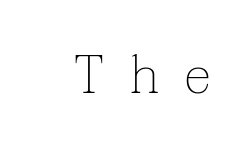
The image shows 54 px thin serif type, upright; set unusually wide letter spacing (+0.47 em), not underlined; low stroke contrast and a medium x-height.
